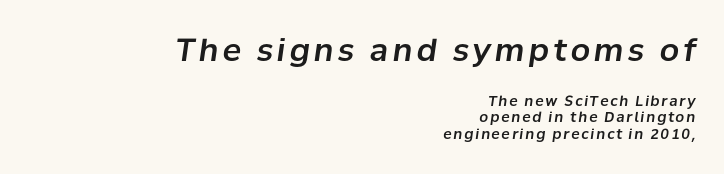
The image shows 31 px text type, italic (leaning right); set right-aligned, line spacing 1.19x, not underlined; the first (top) block is 2.21x larger; low stroke contrast and a medium x-height.
